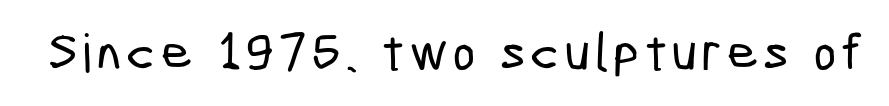
I'd call this a sans setting — the letters go barefoot. A typesetter would call this proportional, since set widths differ per character. Unmarked baselines from the first word to the last.
